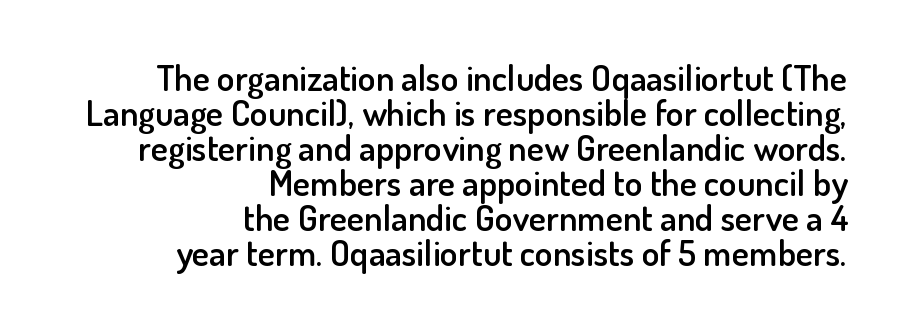
Q: Is the text bold? A: Semi-bold.
Q: Is the text italic (slanted)? A: No, it is upright.
Q: Is the typeface a serif or a sans-serif typeface? A: Sans-serif.
Q: Is the text underlined? A: No.
Q: How is the paragraph aligned? A: Right-aligned.
Q: Is the spacing between letters normal or unusually wide? A: Normal.
Q: Is the spacing between lines tight, normal or loose? A: Tight.
Q: Width (condensed, normal, or wide)? A: Normal.
Q: Stroke contrast? A: Low.
Q: x-height? A: Small.
Q: Monospaced? A: No.
